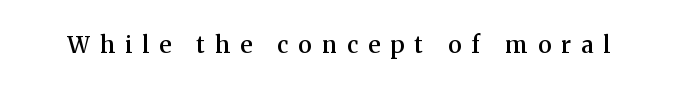
Q: Is the text bold? A: Semi-bold.
Q: Is the text italic (slanted)? A: No, it is upright.
Q: Is the text underlined? A: No.
Q: Is the spacing between letters normal or unusually wide? A: Unusually wide.
